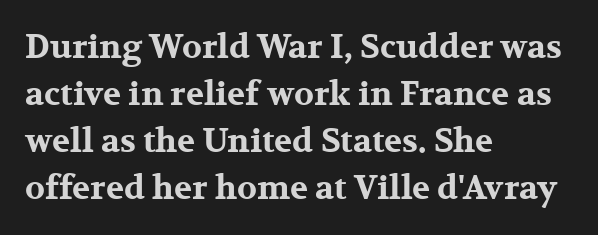
Q: Is the text bold? A: Yes.
Q: Is the text italic (slanted)? A: No, it is upright.
Q: Is the typeface a serif or a sans-serif typeface? A: Serif.
Q: Is the text underlined? A: No.
Q: How is the paragraph aligned? A: Left-aligned.
Q: Is the spacing between letters normal or unusually wide? A: Normal.
Q: Is the spacing between lines tight, normal or loose? A: Normal.
Q: Width (condensed, normal, or wide)? A: Wide.
Q: Stroke contrast? A: Medium.
Q: x-height? A: Medium.
Q: Monospaced? A: No.
